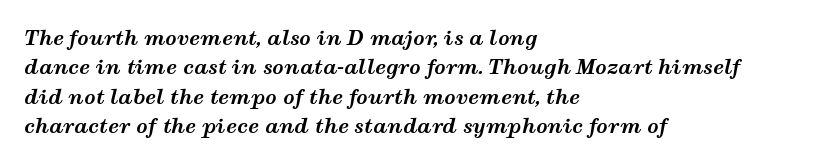
{"italic": "yes", "lean": "right", "slant_degrees": 12, "bold": "yes", "underline": "no", "align": "left", "line_spacing": "normal", "line_spacing_ratio": 1.47, "letter_spacing": "normal", "letter_spacing_em": 0.0, "glyph_px": 20}
